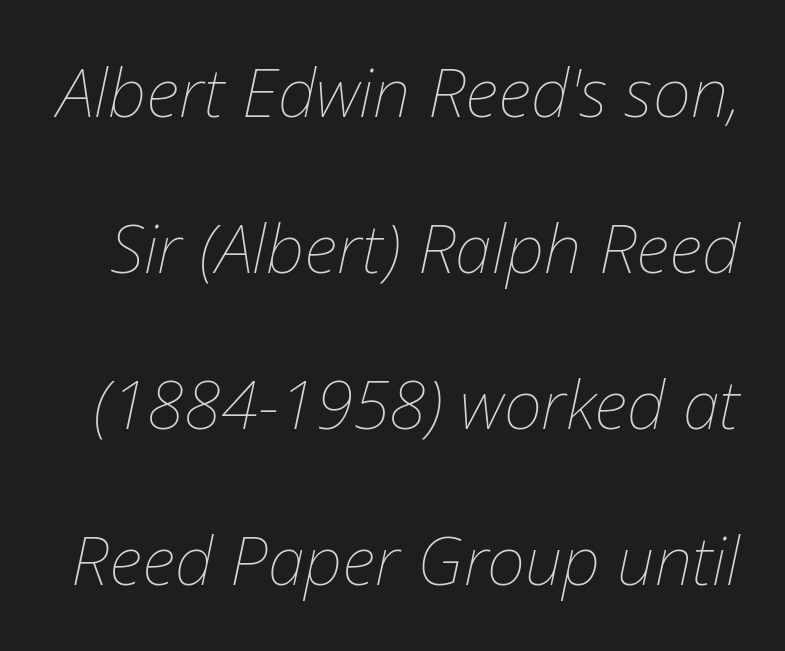
A typesetter would call this leading open, well beyond the default. Do the characters align in a grid? No, the font is proportional. The glyphs are unaccompanied by any horizontal stroke below them. You can tell it's italic because the verticals aren't actually vertical.
